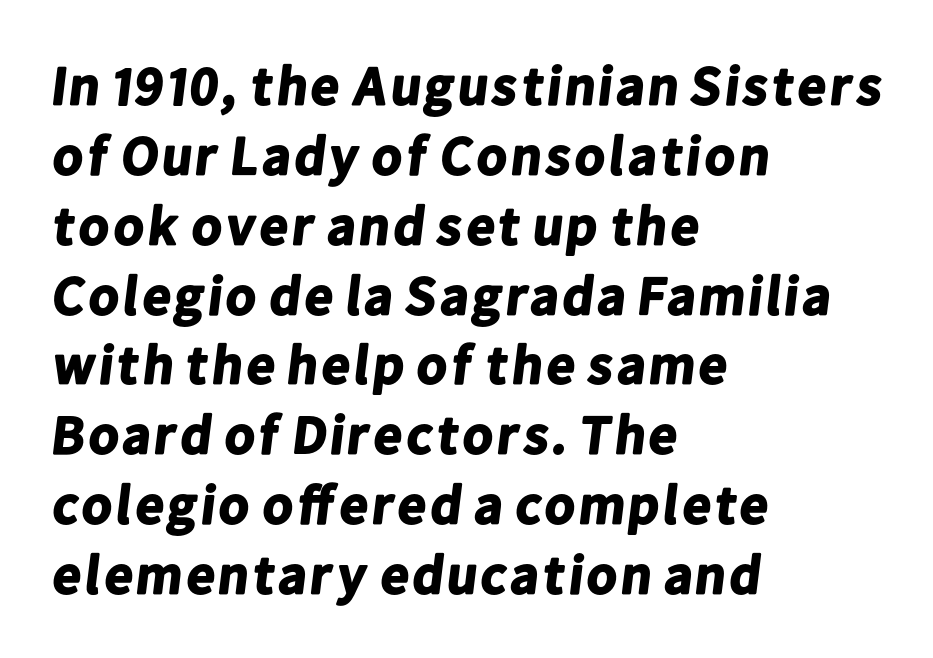
Q: Is the text bold? A: Yes.
Q: Is the typeface a serif or a sans-serif typeface? A: Sans-serif.
Q: Is the text underlined? A: No.
Q: How is the paragraph aligned? A: Left-aligned.
Q: Is the spacing between letters normal or unusually wide? A: Normal.
Q: Is the spacing between lines tight, normal or loose? A: Normal.
Q: Width (condensed, normal, or wide)? A: Normal.
Q: Stroke contrast? A: Low.
Q: x-height? A: Medium.
Q: Monospaced? A: No.
